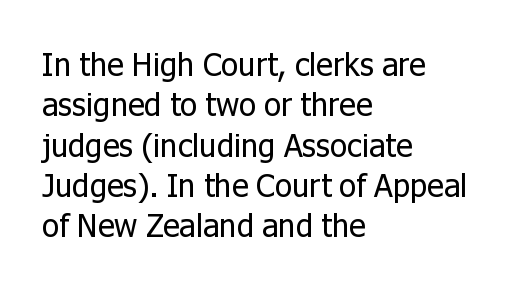
The image shows 32 px regular-weight sans-serif type, upright; set left-aligned, normal line spacing (1.26x), normal letter spacing, not underlined; low stroke contrast and a medium x-height.
